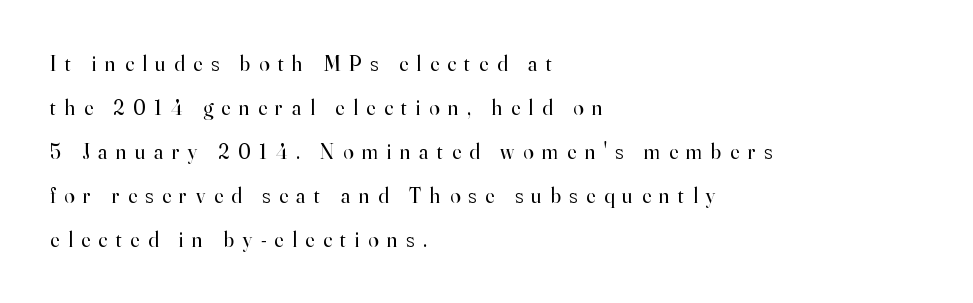
Heft: none added — not bold. Only glyphs here, with clear space below each row. A student would call this left alignment; a typographer would say flush left, rag right. Unlike italic type, these characters show no tilt at all. What stands out about the letter spacing? Its width — letters are far apart. Reading down the column, the eye jumps a long way to each next line.
